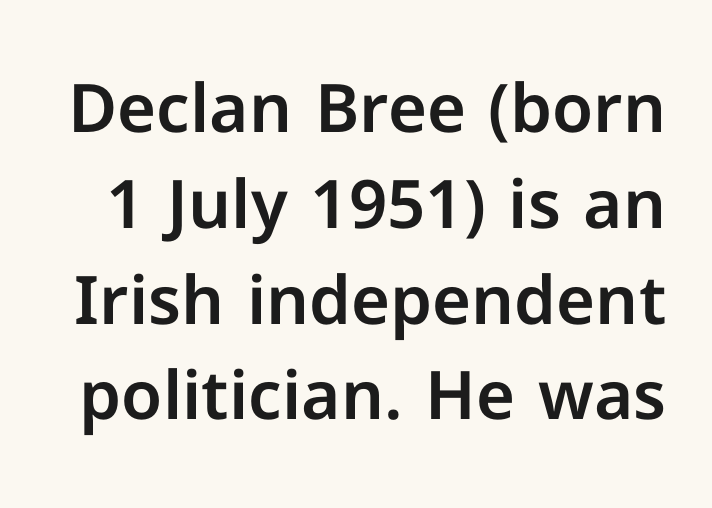
Descenders hang freely into open space. Honestly, the row spacing looks completely unremarkable. The type family on display is of the sans-serif kind. Between one letter and the next there's only the usual sliver of space. Every character sits straight up, as roman type does.
